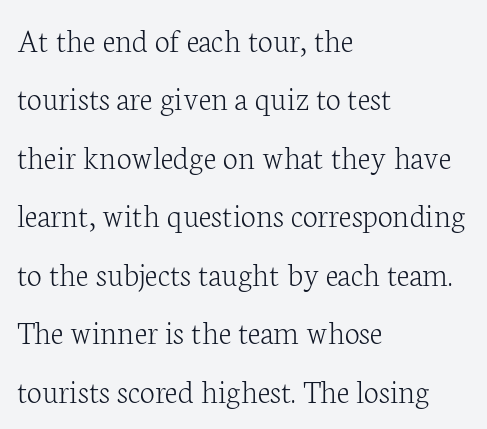
{"serif": "yes", "italic": "no", "bold": "no", "weight": "light", "width": "normal", "stroke_contrast": "low", "x_height": "medium", "monospaced": "no", "underline": "no", "align": "left", "line_spacing_ratio": 1.72, "letter_spacing": "normal", "letter_spacing_em": 0.0, "glyph_px": 34}
